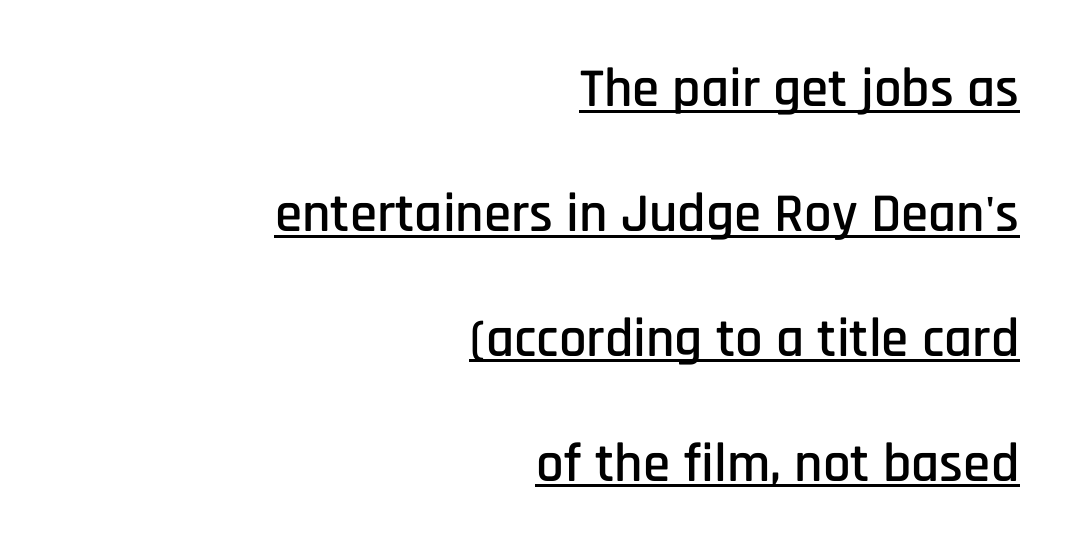
{"serif": "no", "italic": "no", "width": "condensed", "stroke_contrast": "low", "x_height": "large", "monospaced": "no", "underline": "yes", "align": "right", "line_spacing": "loose", "line_spacing_ratio": 2.27, "letter_spacing": "normal", "letter_spacing_em": 0.0, "glyph_px": 55}
